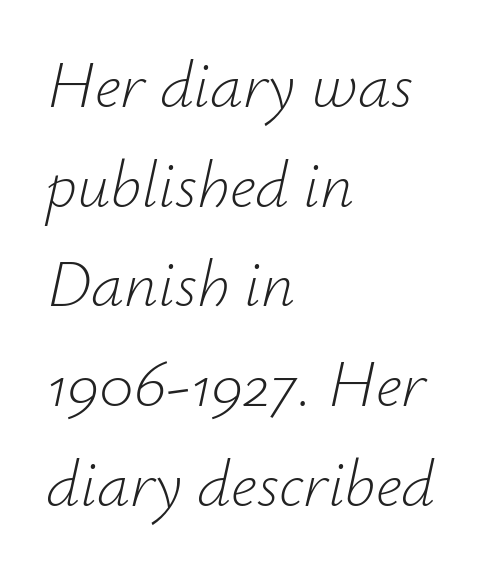
The image shows 66 px light type, italic (leaning right); set left-aligned, normal line spacing (1.51x), normal letter spacing, not underlined; low stroke contrast and a small x-height.
